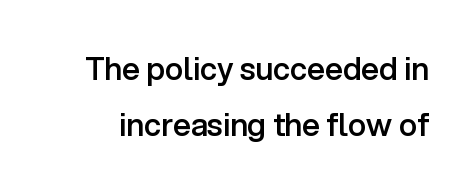
{"serif": "no", "italic": "no", "bold": "semi", "weight": "semibold", "width": "normal", "stroke_contrast": "low", "x_height": "medium", "monospaced": "no", "underline": "no", "line_spacing_ratio": 1.82, "letter_spacing": "normal", "letter_spacing_em": 0.0, "glyph_px": 31}
